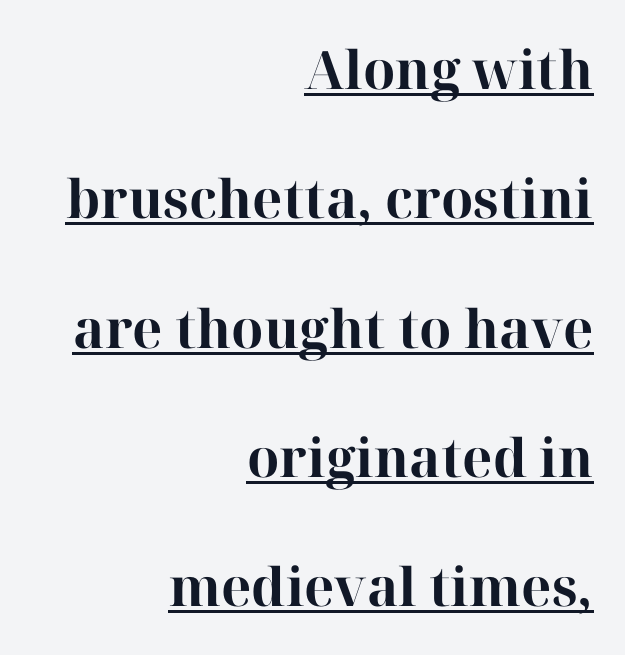
{"serif": "yes", "italic": "no", "bold": "yes", "weight": "bold", "width": "normal", "stroke_contrast": "high", "x_height": "medium", "monospaced": "no", "underline": "yes", "align": "right", "line_spacing": "loose", "line_spacing_ratio": 2.44, "letter_spacing": "normal", "letter_spacing_em": 0.0, "glyph_px": 53}
